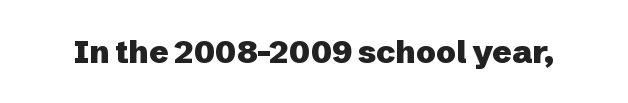
{"serif": "no", "italic": "no", "bold": "yes", "weight": "heavy", "width": "normal", "stroke_contrast": "low", "x_height": "medium", "monospaced": "no", "underline": "no", "letter_spacing": "normal", "letter_spacing_em": 0.0, "glyph_px": 32}
